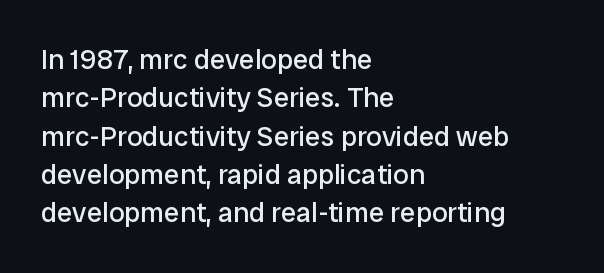
The paragraph shown leans on its left margin. The specimen omits any rule beneath the text block's lines. The passage shown stacks its lines at a standard gap. Are there feet on the stems? There aren't — it's a sans. Standard letterfit; no display-style spreading of the glyphs. The letters look calm and open, with moderate or lighter stems.
